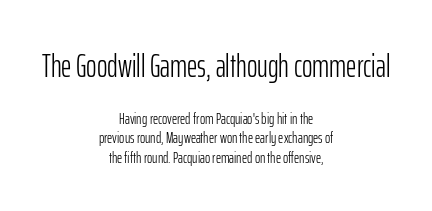
{"serif": "no", "italic": "no", "bold": "no", "weight": "light", "width": "condensed", "stroke_contrast": "low", "x_height": "medium", "monospaced": "no", "underline": "no", "align": "center", "line_spacing_ratio": 1.22, "letter_spacing": "normal", "letter_spacing_em": 0.0, "larger_block": "first", "size_ratio": 2.0, "glyph_px": 32}
